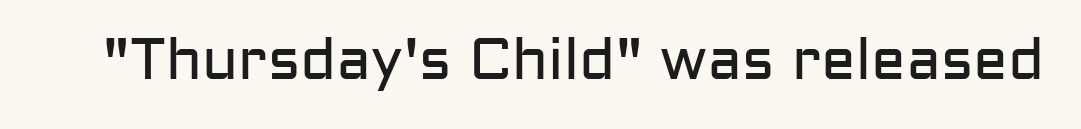
The image shows 58 px regular-weight sans-serif type, upright; set normal letter spacing, not underlined; low stroke contrast and a medium x-height.
